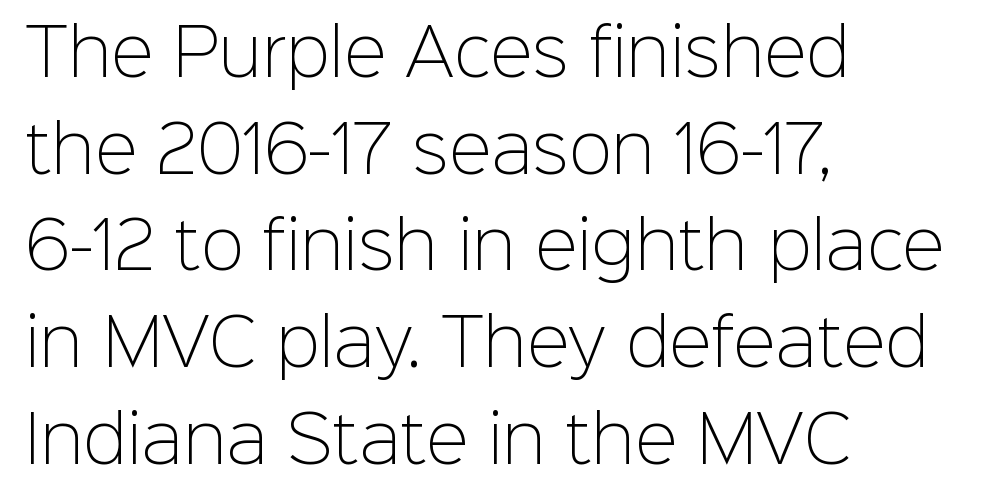
The image shows 64 px light sans-serif type, upright; set left-aligned, normal line spacing (1.51x), normal letter spacing, not underlined; low stroke contrast and a medium x-height.
